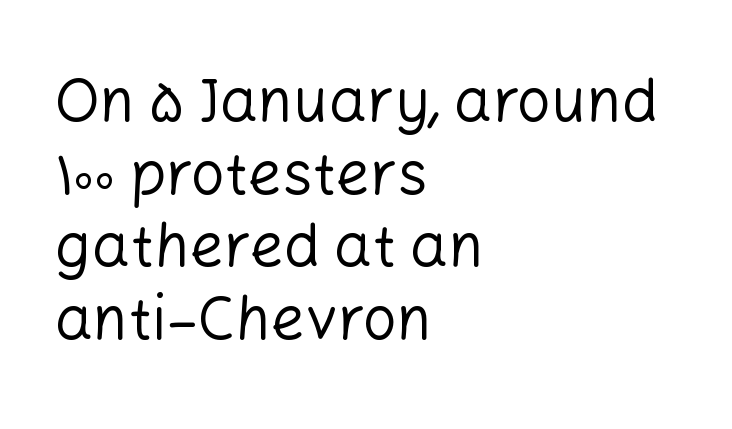
The image shows 60 px regular-weight sans-serif type, upright; set left-aligned, line spacing 1.21x, normal letter spacing, not underlined; low stroke contrast and a medium x-height.
